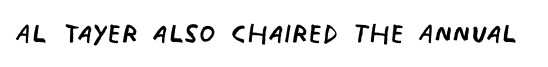
Grotesque or geometric, the face here clearly has no serifs. Honestly, the letter spacing is just normal — you wouldn't notice it. Each stroke keeps to a modest, everyday thickness or less. This sample has the flowing, uneven cadence of proportional lettering.
